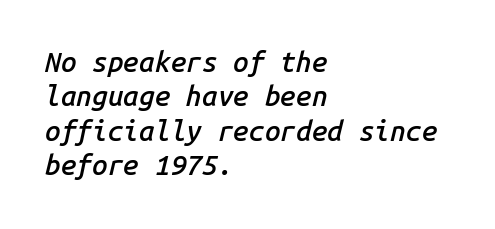
The passage shown is semibold, sitting just below true bold. Do the characters align in a grid? Yes, the font is monospaced. Students, note that the glyphs here touch the page at normal intervals. Tall strokes in this sample are angled rather than plumb. Short and long lines alike share a common starting point at left. The space directly below the letters is spotless.
